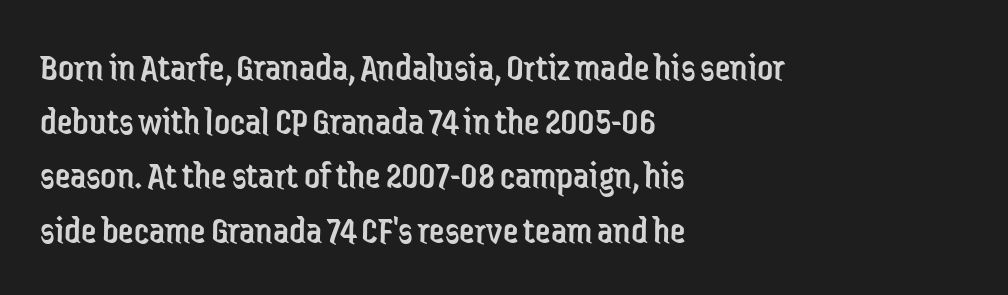
Check the space under the baseline: it is left empty. Does the type have serifs? No, each stem ends abruptly. The specimen reads as upright at a glance. Line starts are locked; line ends wander. Here the glyphs are tracked normally, forming tight word shapes.
